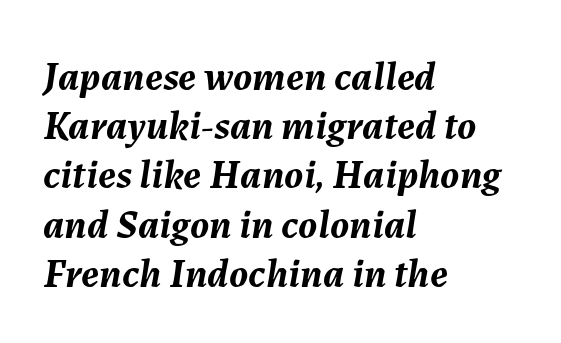
Q: Is the text bold? A: Yes.
Q: Is the text italic (slanted)? A: Yes, it leans right by about 7 degrees.
Q: Is the text underlined? A: No.
Q: How is the paragraph aligned? A: Left-aligned.
Q: Is the spacing between letters normal or unusually wide? A: Normal.
Q: Width (condensed, normal, or wide)? A: Normal.
Q: Stroke contrast? A: Medium.
Q: x-height? A: Medium.
Q: Monospaced? A: No.
